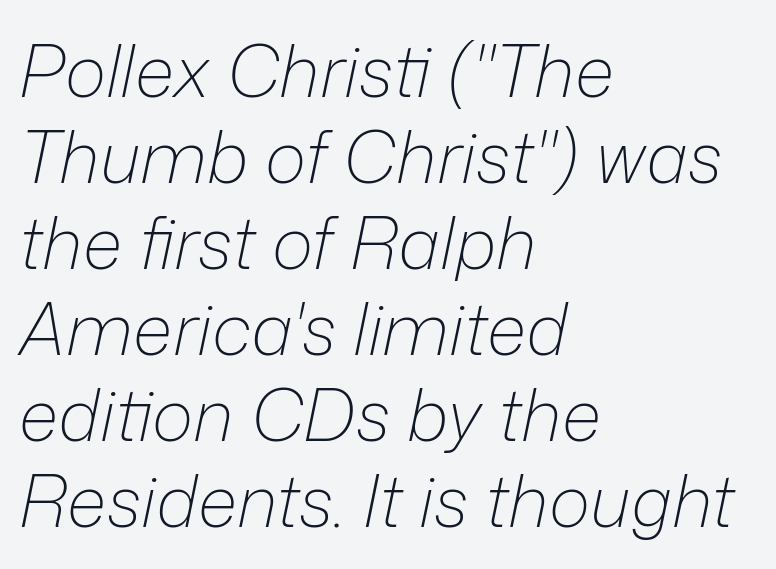
Q: Is the text bold? A: No.
Q: Is the text italic (slanted)? A: Yes, it leans right by about 12 degrees.
Q: Is the text underlined? A: No.
Q: How is the paragraph aligned? A: Left-aligned.
Q: Is the spacing between letters normal or unusually wide? A: Normal.
Q: Width (condensed, normal, or wide)? A: Normal.
Q: Stroke contrast? A: Low.
Q: x-height? A: Medium.
Q: Monospaced? A: No.
